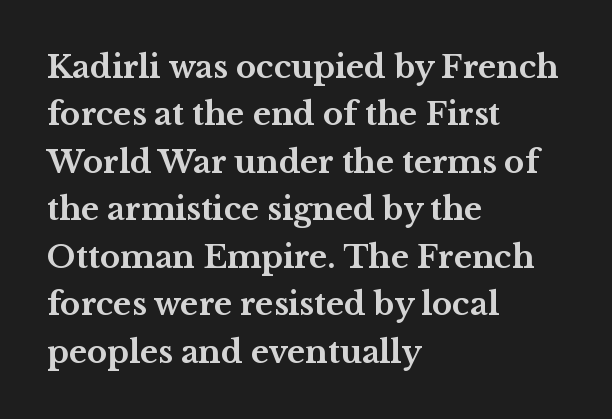
Q: Is the text bold? A: Yes.
Q: Is the text italic (slanted)? A: No, it is upright.
Q: Is the typeface a serif or a sans-serif typeface? A: Serif.
Q: Is the text underlined? A: No.
Q: How is the paragraph aligned? A: Left-aligned.
Q: Is the spacing between letters normal or unusually wide? A: Normal.
Q: Is the spacing between lines tight, normal or loose? A: Normal.
Q: Width (condensed, normal, or wide)? A: Wide.
Q: Stroke contrast? A: Medium.
Q: x-height? A: Medium.
Q: Monospaced? A: No.
